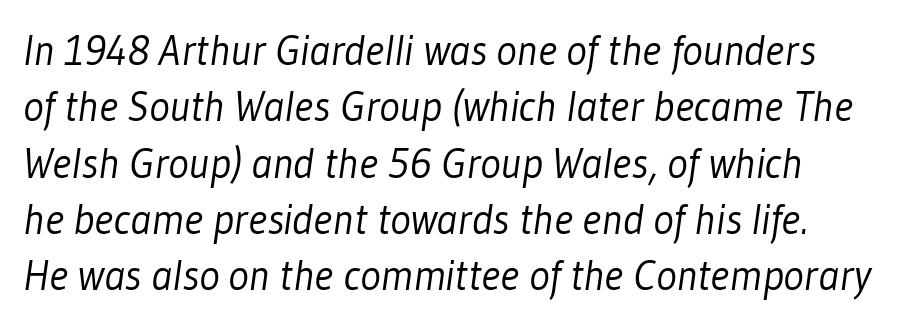
The image shows 43 px light, condensed sans-serif type; set left-aligned, normal line spacing (1.31x), normal letter spacing, not underlined; low stroke contrast and a medium x-height.
